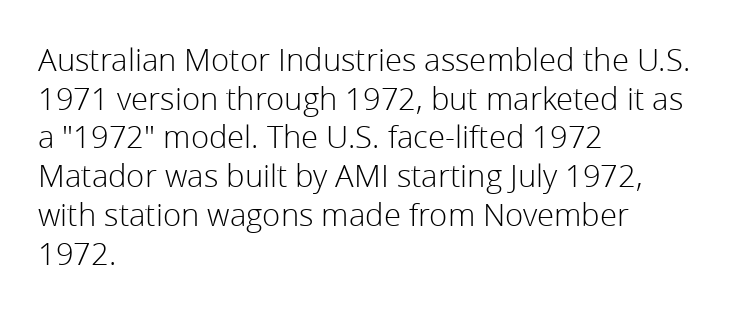
The image shows 31 px light sans-serif type, upright; set left-aligned, normal line spacing (1.25x), normal letter spacing, not underlined; low stroke contrast and a medium x-height.
